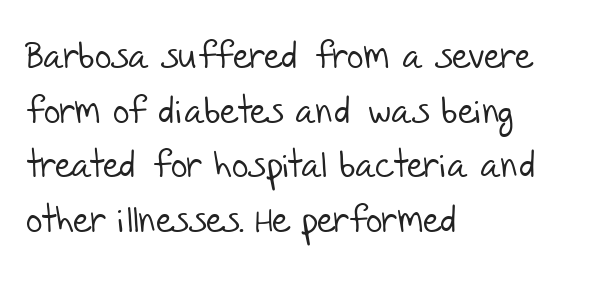
Horizontal bands of white between lines are of average thickness. What stands out about the letter spacing? Nothing — it is the standard amount. Character widths vary here, with narrow letters taking less room than wide ones. Stroke terminals: plain, sans-serif. Clear beneath every line of the passage.
